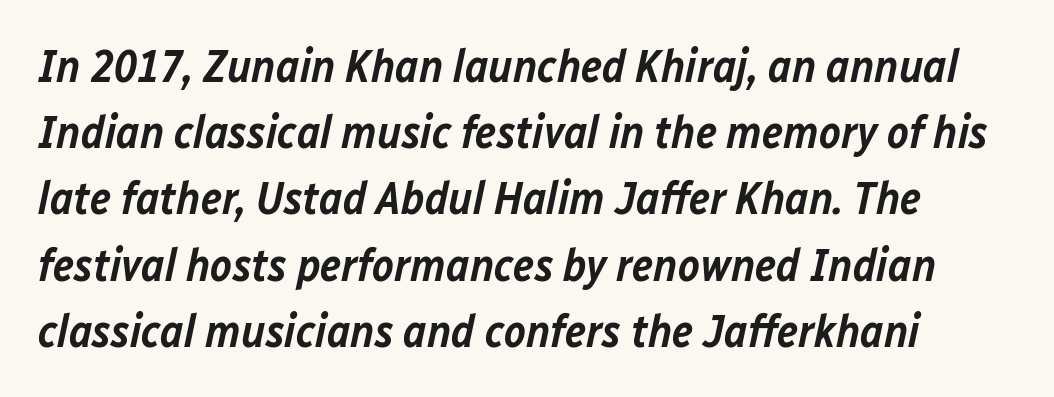
Q: Is the text bold? A: Semi-bold.
Q: Is the text italic (slanted)? A: Yes, it leans right by about 12 degrees.
Q: Is the text underlined? A: No.
Q: Is the spacing between letters normal or unusually wide? A: Normal.
Q: Is the spacing between lines tight, normal or loose? A: Normal.
Q: Width (condensed, normal, or wide)? A: Normal.
Q: Stroke contrast? A: Low.
Q: x-height? A: Medium.
Q: Monospaced? A: No.
